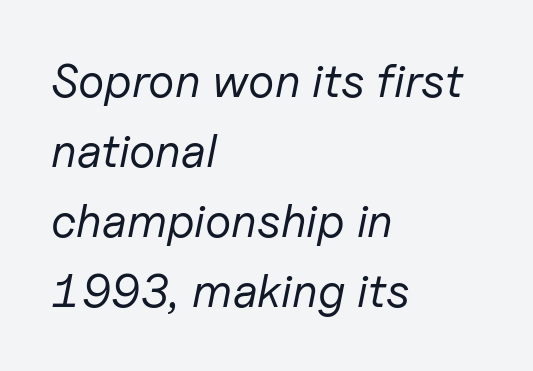
{"italic": "yes", "lean": "right", "slant_degrees": 11, "bold": "no", "weight": "regular", "width": "normal", "stroke_contrast": "low", "x_height": "medium", "monospaced": "no", "underline": "no", "align": "left", "line_spacing": "normal", "line_spacing_ratio": 1.49, "letter_spacing": "normal", "letter_spacing_em": 0.0, "glyph_px": 47}
